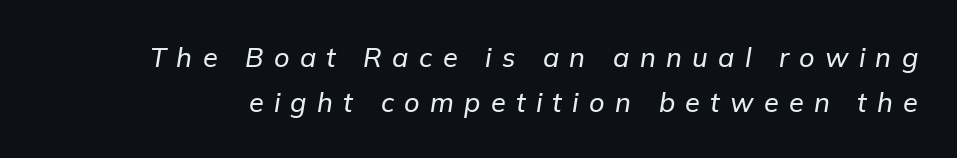
{"italic": "yes", "lean": "right", "slant_degrees": 9, "underline": "no", "line_spacing": "normal", "line_spacing_ratio": 1.66, "letter_spacing": "wide", "letter_spacing_em": 0.38, "glyph_px": 27}
